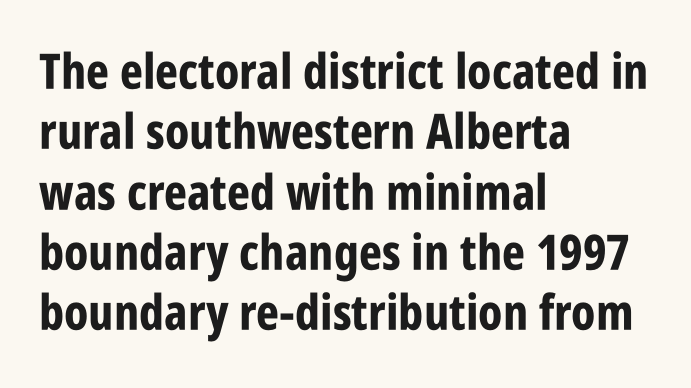
Proportional: the letters do not fall into vertical columns. Look at the bottom of the vertical strokes: they stop flat, with no serifs. Notice how the passage keeps a crisp vertical edge on the left only. The type sits square on the baseline with zero lean. Compared with an ordinary text face, these strokes are far heavier — a full bold.
